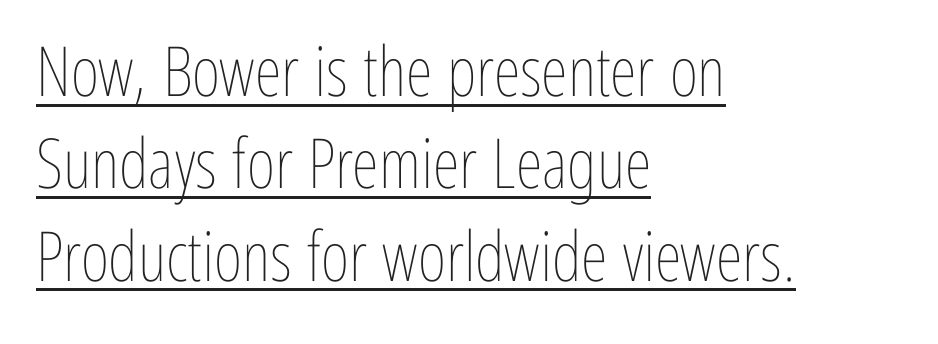
The image shows 69 px thin, condensed type, upright; set left-aligned, normal line spacing (1.34x), normal letter spacing, underlined; low stroke contrast and a medium x-height.
